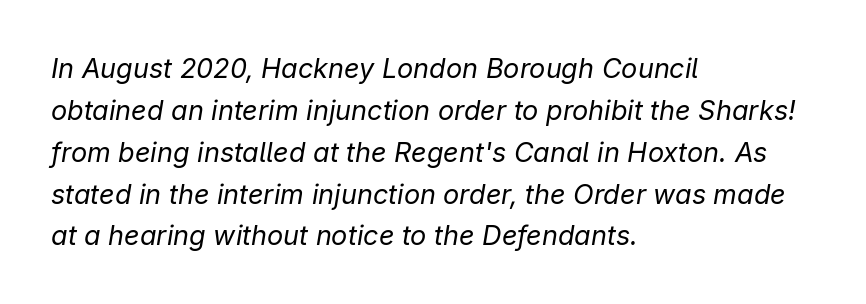
Vertical stems look standard width or narrower in stroke. Casual observation: everything's shoved over to the left. Would a proofreader flag this as italicized? Yes. The vertical gap from one line to the next is medium. Inter-character spacing is left at the font's built-in metrics. The baseline area is clear.
